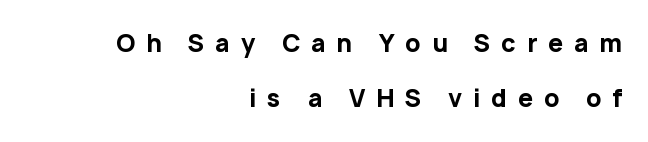
Q: Is the text bold? A: Yes.
Q: Is the text italic (slanted)? A: No, it is upright.
Q: Is the text underlined? A: No.
Q: How is the paragraph aligned? A: Right-aligned.
Q: Is the spacing between letters normal or unusually wide? A: Unusually wide.
Q: Is the spacing between lines tight, normal or loose? A: Loose.
